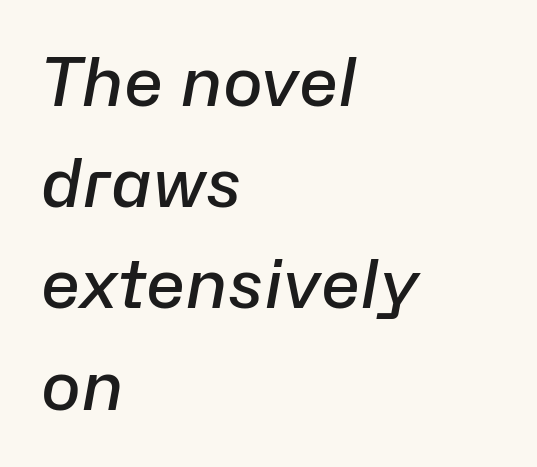
{"italic": "yes", "lean": "right", "slant_degrees": 10, "bold": "semi", "weight": "semibold", "width": "normal", "stroke_contrast": "low", "x_height": "medium", "monospaced": "no", "underline": "no", "align": "left", "line_spacing": "normal", "line_spacing_ratio": 1.51, "letter_spacing": "normal", "letter_spacing_em": 0.0, "glyph_px": 67}
